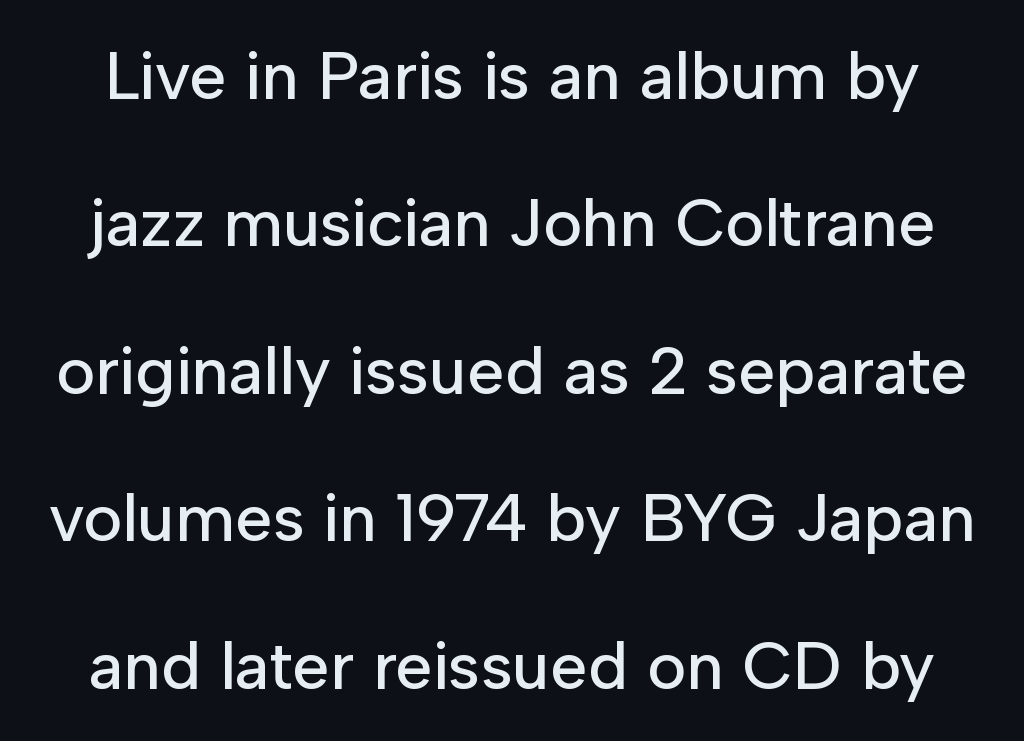
Q: Is the text italic (slanted)? A: No, it is upright.
Q: Is the typeface a serif or a sans-serif typeface? A: Sans-serif.
Q: Is the text underlined? A: No.
Q: Is the spacing between letters normal or unusually wide? A: Normal.
Q: Is the spacing between lines tight, normal or loose? A: Loose.
Q: Width (condensed, normal, or wide)? A: Normal.
Q: Stroke contrast? A: Low.
Q: x-height? A: Medium.
Q: Monospaced? A: No.
